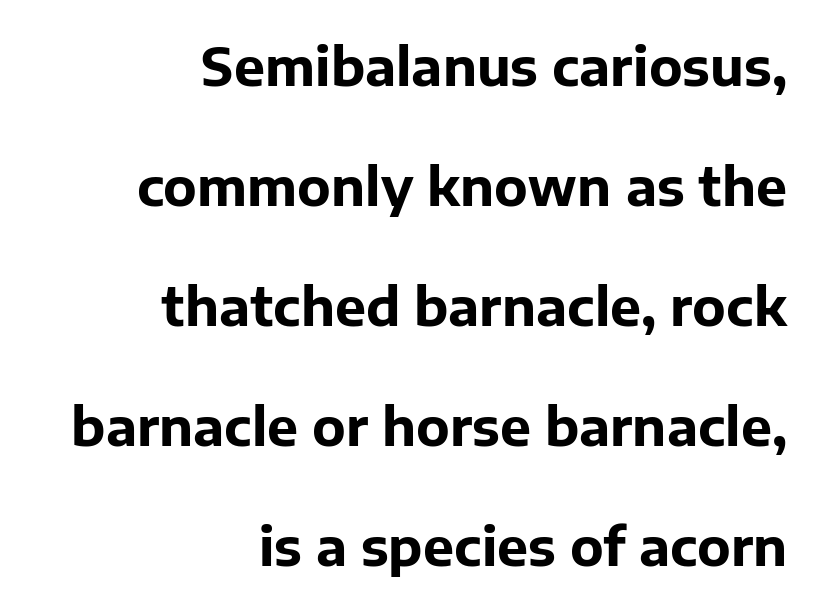
{"serif": "no", "italic": "no", "bold": "yes", "weight": "bold", "width": "normal", "stroke_contrast": "low", "x_height": "medium", "monospaced": "no", "underline": "no", "align": "right", "line_spacing": "loose", "line_spacing_ratio": 2.31, "letter_spacing": "normal", "letter_spacing_em": 0.0, "glyph_px": 52}
